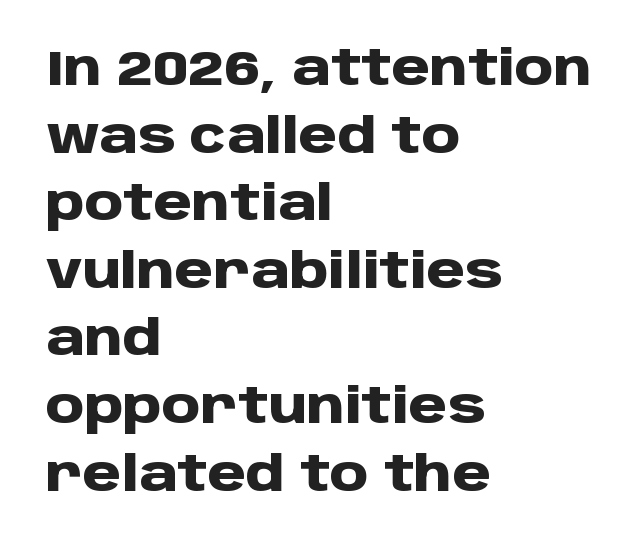
{"serif": "no", "italic": "no", "bold": "yes", "weight": "heavy", "width": "normal", "stroke_contrast": "low", "x_height": "large", "monospaced": "no", "underline": "no", "align": "left", "line_spacing": "normal", "line_spacing_ratio": 1.38, "letter_spacing": "normal", "letter_spacing_em": 0.0, "glyph_px": 49}
